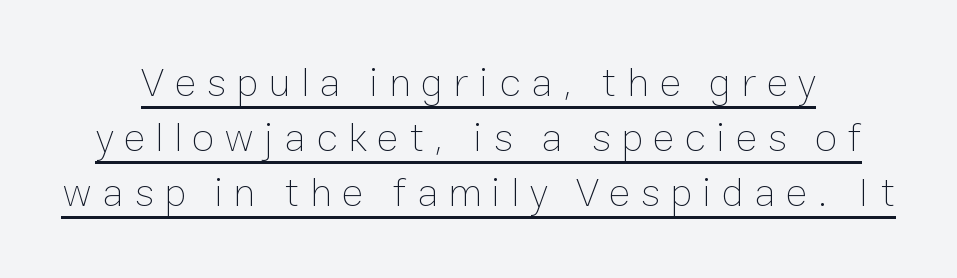
Q: Is the text bold? A: No.
Q: Is the text italic (slanted)? A: No, it is upright.
Q: Is the text underlined? A: Yes.
Q: Is the spacing between letters normal or unusually wide? A: Unusually wide.
Q: Is the spacing between lines tight, normal or loose? A: Normal.
Q: Width (condensed, normal, or wide)? A: Normal.
Q: Stroke contrast? A: Low.
Q: x-height? A: Medium.
Q: Monospaced? A: No.
